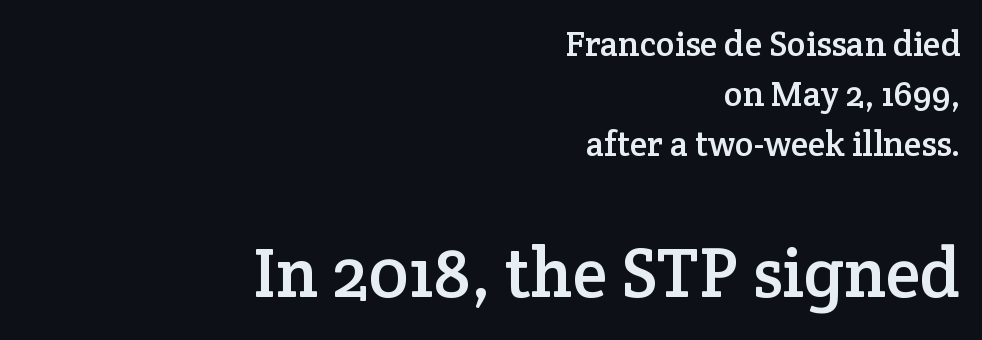
Q: Is the text italic (slanted)? A: No, it is upright.
Q: Is the typeface a serif or a sans-serif typeface? A: Serif.
Q: Is the text underlined? A: No.
Q: How is the paragraph aligned? A: Right-aligned.
Q: Is the spacing between letters normal or unusually wide? A: Normal.
Q: Is the spacing between lines tight, normal or loose? A: Normal.
Q: Which block of text is set in a larger size, the first (top) or the second (bottom)? A: The second (bottom) one.
Q: Width (condensed, normal, or wide)? A: Normal.
Q: Stroke contrast? A: Low.
Q: x-height? A: Medium.
Q: Monospaced? A: No.
